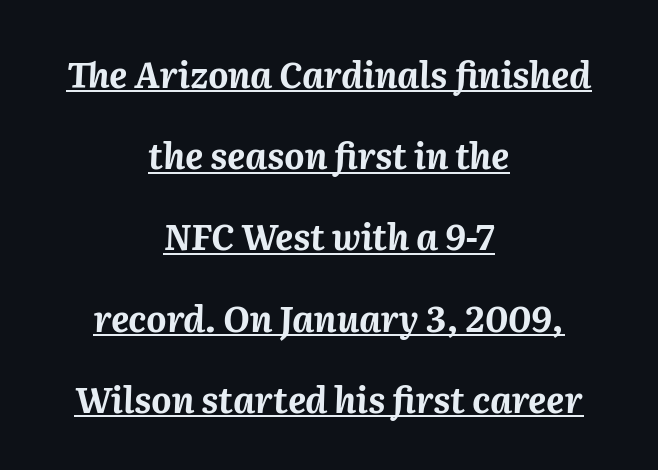
Is the block centered? Yes — each line is placed symmetrically about the middle. Notice how the stems are inclined rather than vertical — that's the hallmark of italics. Glyph-to-glyph distance matches everyday printed text. Leading: increased. On the weight axis this lands at bold, roughly 700.
